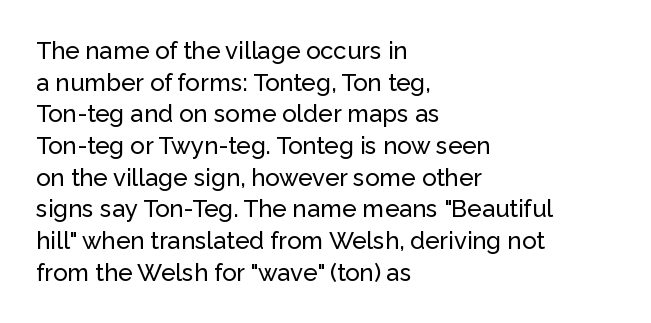
The letterforms sit shoulder to shoulder at normal distance. In terms of leading, this rendering sits right in the middle. The rendering anchors every line to the left-hand side. Style check: upright.
